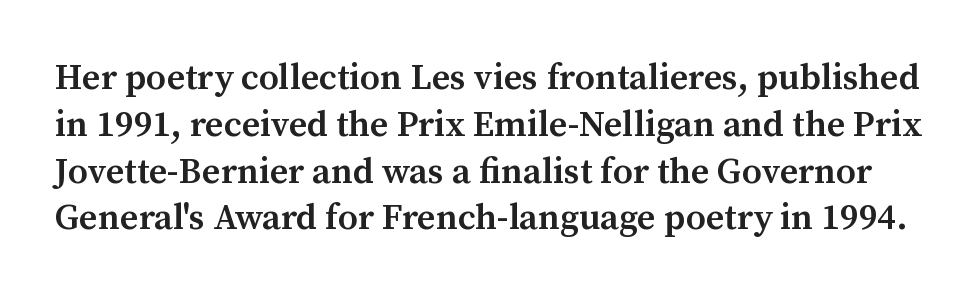
{"serif": "yes", "italic": "no", "bold": "semi", "weight": "semibold", "width": "normal", "stroke_contrast": "medium", "x_height": "medium", "monospaced": "no", "underline": "no", "line_spacing": "normal", "line_spacing_ratio": 1.3, "letter_spacing": "normal", "letter_spacing_em": 0.0, "glyph_px": 36}
